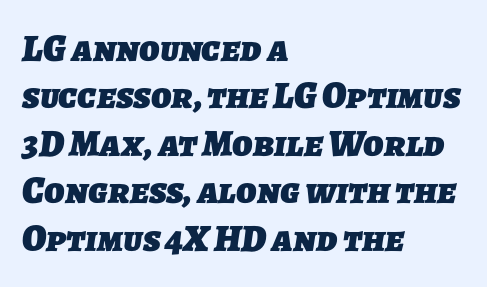
The image shows 38 px heavy sans-serif type; set left-aligned, normal line spacing (1.25x), normal letter spacing, not underlined; low stroke contrast and a medium x-height.
